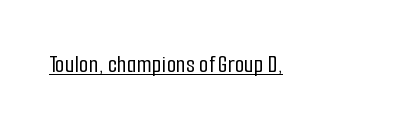
Q: Is the text italic (slanted)? A: No, it is upright.
Q: Is the text underlined? A: Yes.
Q: Is the spacing between letters normal or unusually wide? A: Normal.
